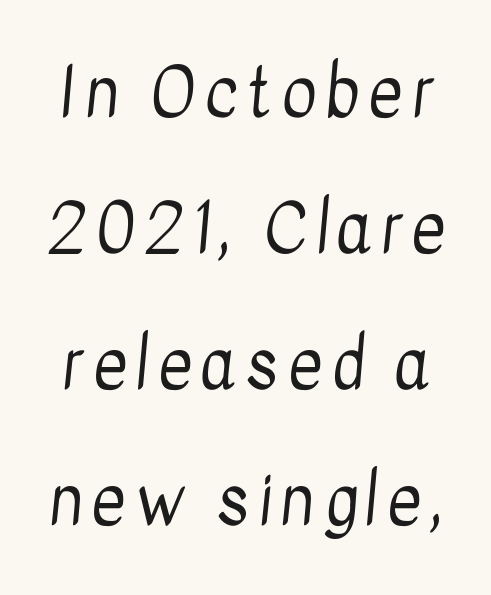
Q: Is the text bold? A: No.
Q: Is the typeface a serif or a sans-serif typeface? A: Sans-serif.
Q: Is the text underlined? A: No.
Q: Is the spacing between lines tight, normal or loose? A: Loose.
Q: Width (condensed, normal, or wide)? A: Condensed.
Q: Stroke contrast? A: Low.
Q: x-height? A: Medium.
Q: Monospaced? A: No.
